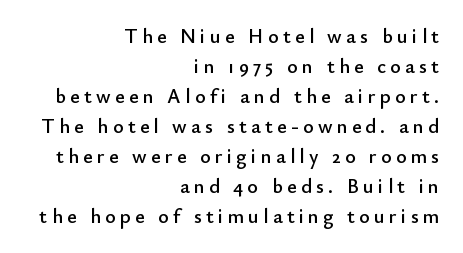
Lines of text with bare space underneath. These lines stack with their right ends in a neat column. Reading down the column, the eye jumps a familiar distance to each next line. The tracking jumps out immediately: characters are airy and widely separated. Do the letters lean? They stand straight.
